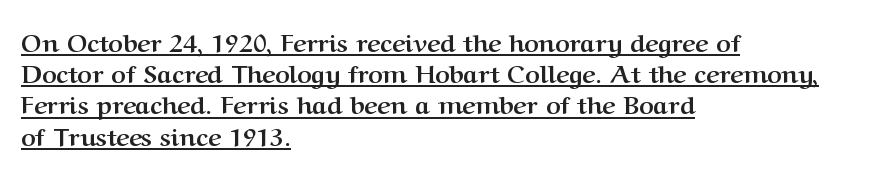
Glance below the letters and you will spot a drawn line. A typesetter would call this zero additional tracking. Leading matches the norm, producing a regular column. Notice how thick the strokes are: this is what a full bold looks like.
